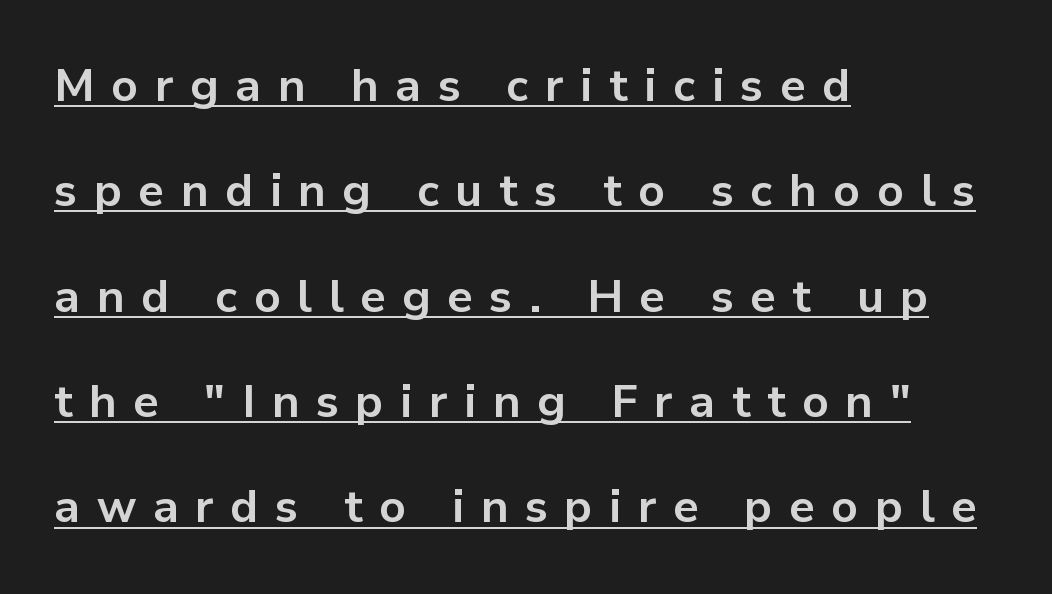
{"serif": "no", "italic": "no", "bold": "yes", "weight": "bold", "width": "normal", "stroke_contrast": "low", "x_height": "medium", "monospaced": "no", "underline": "yes", "align": "left", "line_spacing": "loose", "line_spacing_ratio": 2.29, "letter_spacing": "wide", "letter_spacing_em": 0.36, "glyph_px": 46}
